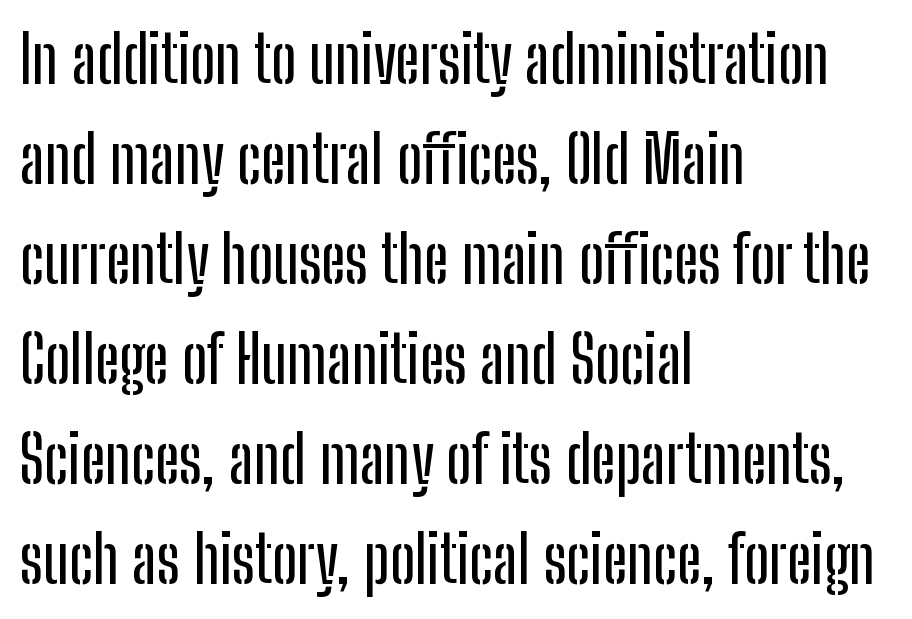
{"serif": "no", "italic": "no", "width": "condensed", "stroke_contrast": "low", "x_height": "medium", "monospaced": "no", "underline": "no", "align": "left", "line_spacing": "normal", "line_spacing_ratio": 1.54, "letter_spacing": "normal", "letter_spacing_em": 0.0, "glyph_px": 65}
